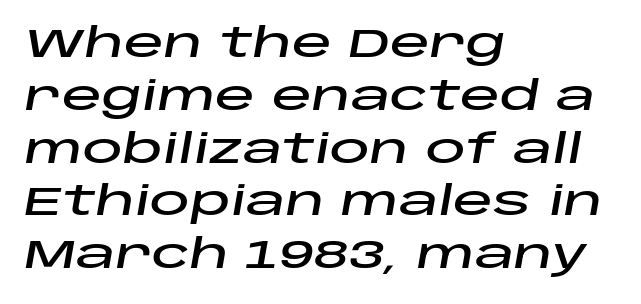
Here the designer chose a conventional face with non-uniform glyph widths. Default kerning and tracking; the words read as compact shapes. Check the space under the baseline: it is left empty. The passage shown stacks its lines at a standard gap. Visually the block forms a straight wall on the left and a jagged coastline on the right.
